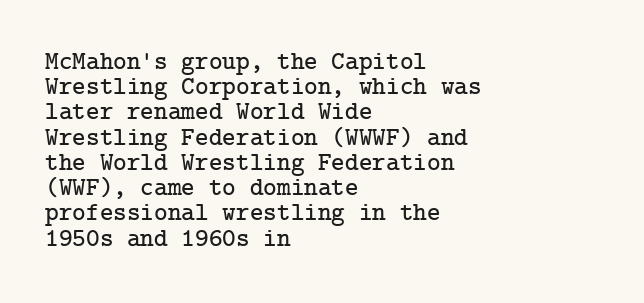
The image shows 26 px text type, upright; set left-aligned, tight line spacing (0.97x), normal letter spacing, not underlined.
